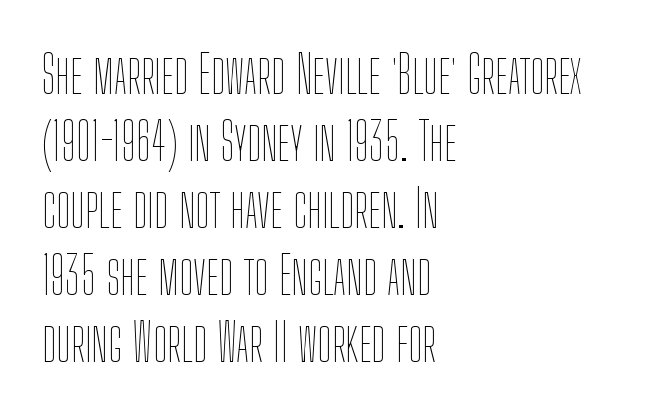
Q: Is the text bold? A: No.
Q: Is the text italic (slanted)? A: No, it is upright.
Q: Is the text underlined? A: No.
Q: How is the paragraph aligned? A: Left-aligned.
Q: Is the spacing between letters normal or unusually wide? A: Normal.
Q: Is the spacing between lines tight, normal or loose? A: Normal.
Q: Width (condensed, normal, or wide)? A: Condensed.
Q: Stroke contrast? A: Low.
Q: x-height? A: Medium.
Q: Monospaced? A: No.
